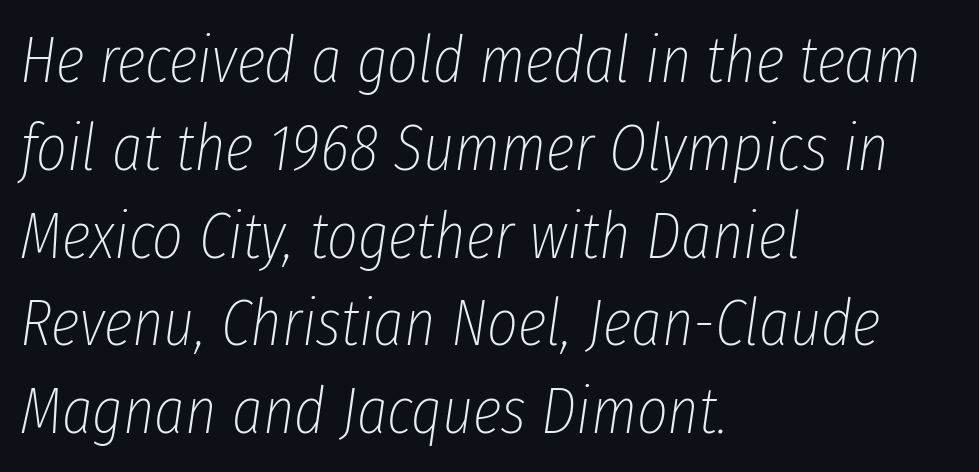
{"italic": "yes", "lean": "right", "slant_degrees": 8, "bold": "no", "weight": "thin", "width": "condensed", "stroke_contrast": "low", "x_height": "medium", "monospaced": "no", "underline": "no", "align": "left", "line_spacing": "normal", "line_spacing_ratio": 1.33, "letter_spacing": "normal", "letter_spacing_em": 0.0, "glyph_px": 66}
